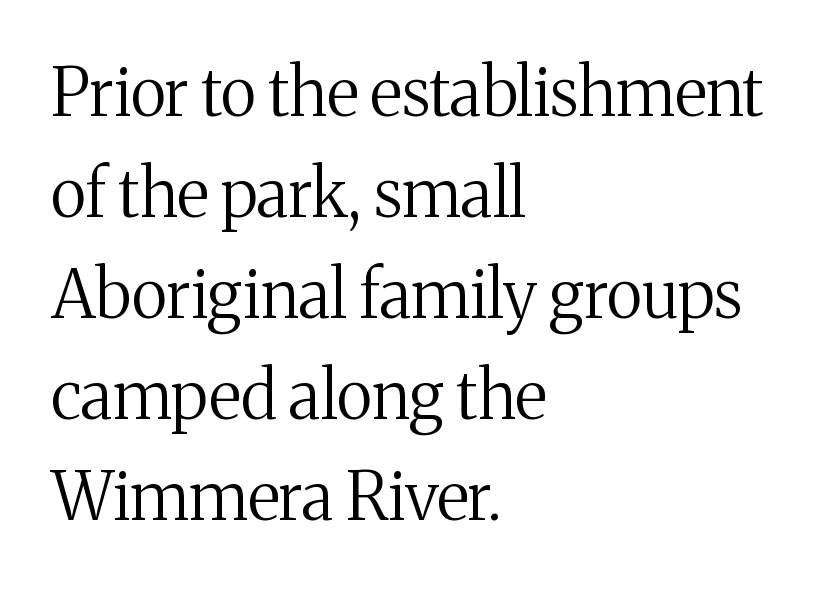
{"serif": "yes", "italic": "no", "bold": "no", "weight": "regular", "width": "normal", "stroke_contrast": "medium", "x_height": "medium", "monospaced": "no", "underline": "no", "align": "left", "line_spacing": "normal", "line_spacing_ratio": 1.53, "letter_spacing": "normal", "letter_spacing_em": 0.0, "glyph_px": 66}
